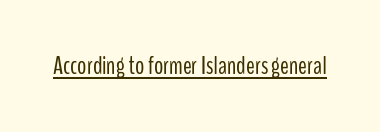
Short note: letters normally spaced. Is this a heavy cut? Hardly; it is regular or lighter. This sample uses an upright cut, with every glyph sitting square on the baseline. Is there an underline? Yes — a line sits under the letters.
